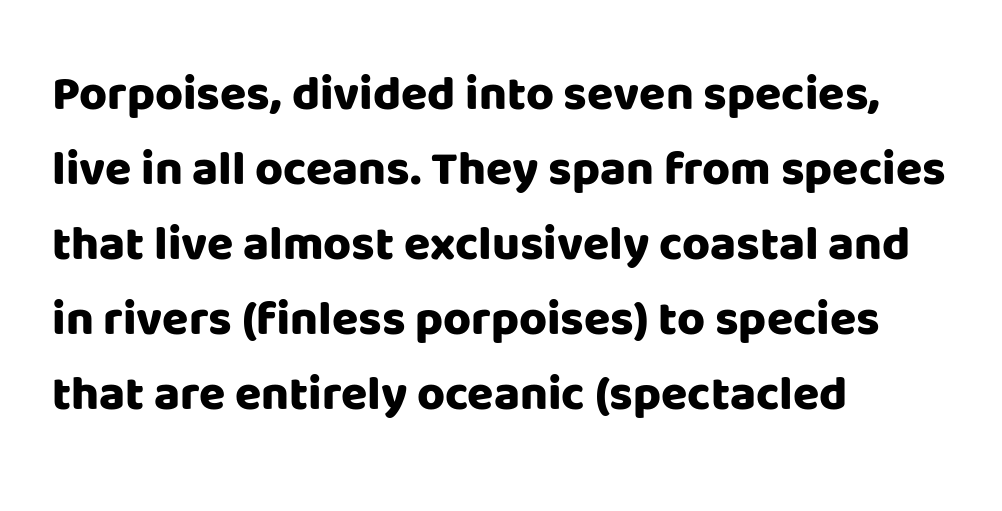
Upright lettering throughout. Line spacing here is normal. The strip under each line holds only bare page. Bold? Absolutely — the strokes are thick and heavy. Nothing unusual about the tracking: characters are spaced as the font intends. The rendering anchors every line to the left-hand side.
